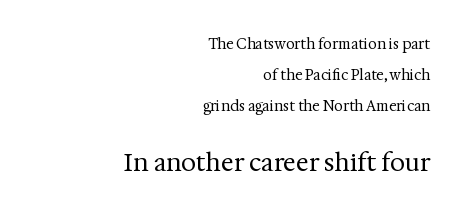
Q: Is the text bold? A: No.
Q: Is the text italic (slanted)? A: No, it is upright.
Q: Is the text underlined? A: No.
Q: How is the paragraph aligned? A: Right-aligned.
Q: Is the spacing between letters normal or unusually wide? A: Normal.
Q: Is the spacing between lines tight, normal or loose? A: Loose.
Q: Which block of text is set in a larger size, the first (top) or the second (bottom)? A: The second (bottom) one.
